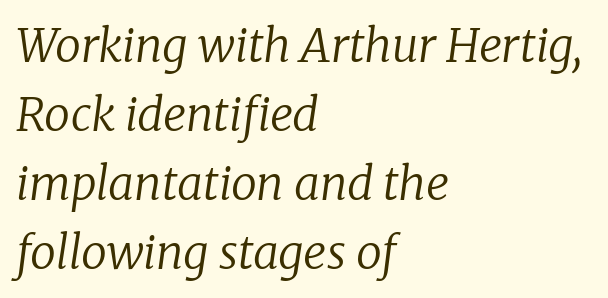
The image shows 46 px regular-weight serif type, italic (leaning right); set left-aligned, normal line spacing (1.5x), normal letter spacing, not underlined; low stroke contrast and a medium x-height.
